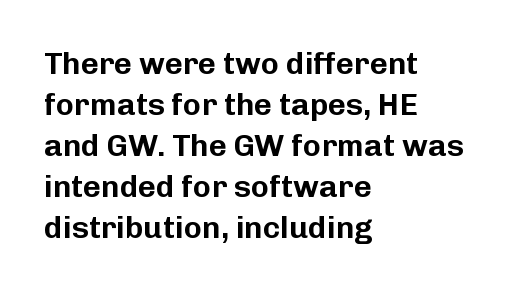
Proportional: the letters do not fall into vertical columns. The type family on display is of the sans-serif kind. Vertically, the passage feels balanced, rows spaced as you'd expect. The type sits square on the baseline with zero lean. Between one letter and the next there's only the usual sliver of space. In CSS terms this would be text-align: left.
